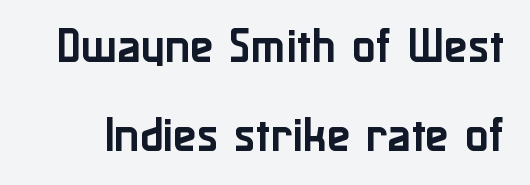
{"serif": "no", "italic": "no", "width": "normal", "stroke_contrast": "low", "x_height": "medium", "monospaced": "no", "underline": "no", "line_spacing": "loose", "line_spacing_ratio": 2.29, "letter_spacing": "normal", "letter_spacing_em": 0.0, "glyph_px": 39}
